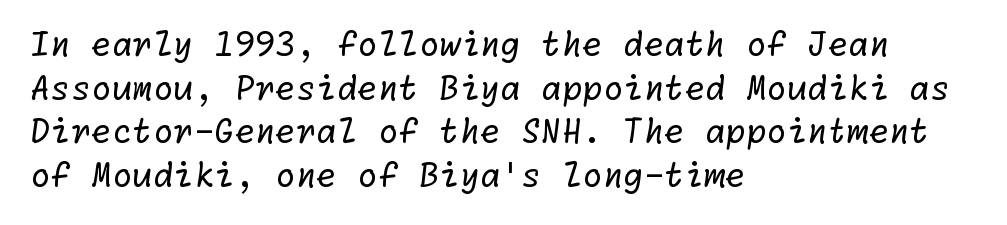
The image shows 33 px regular-weight sans-serif type; set left-aligned, normal line spacing (1.32x), normal letter spacing, not underlined; low stroke contrast and a medium x-height.
